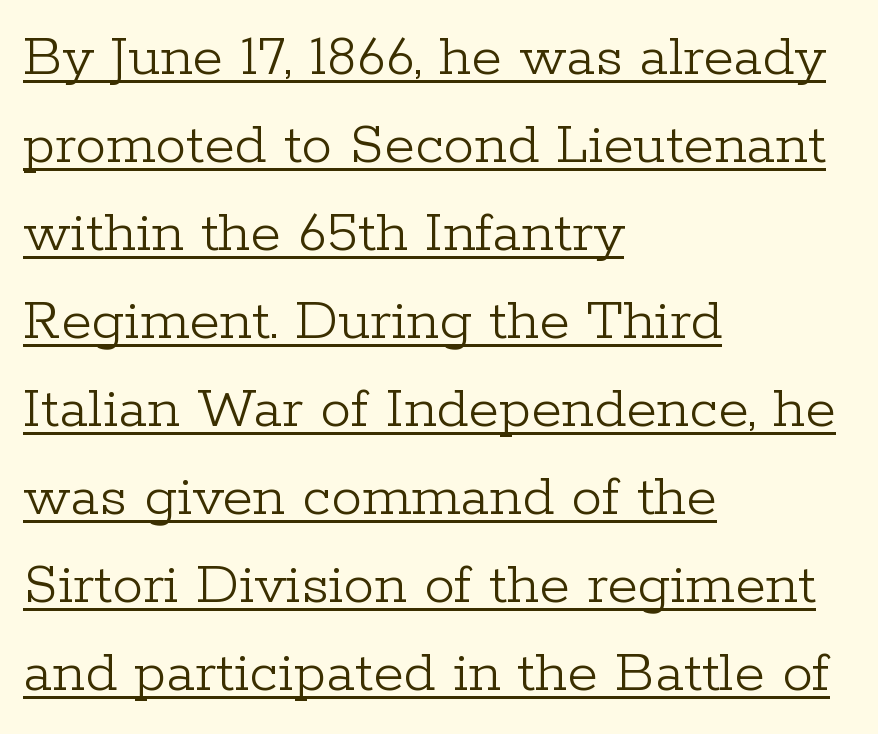
The image shows 62 px light serif type, upright; set left-aligned, normal line spacing (1.42x), normal letter spacing, underlined; low stroke contrast and a medium x-height.
